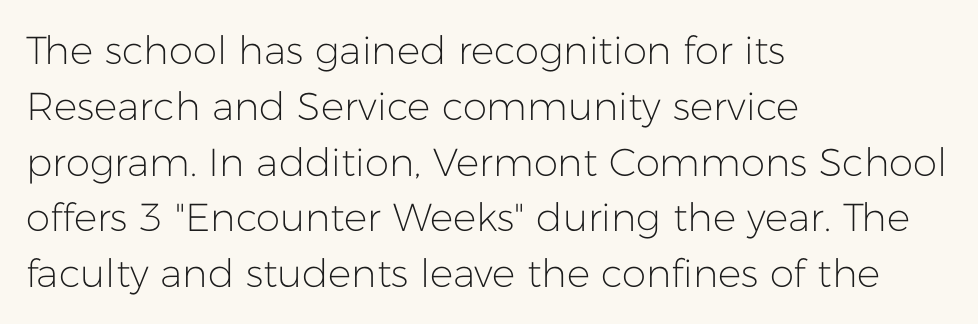
{"serif": "no", "italic": "no", "bold": "no", "weight": "light", "width": "normal", "stroke_contrast": "low", "x_height": "medium", "monospaced": "no", "underline": "no", "align": "left", "line_spacing": "normal", "line_spacing_ratio": 1.43, "letter_spacing": "normal", "letter_spacing_em": 0.0, "glyph_px": 39}
